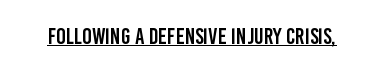
You can see a thin bar hugging the bottom of the glyphs. This rendering leaves character spacing at its baseline value. Style check: upright.
